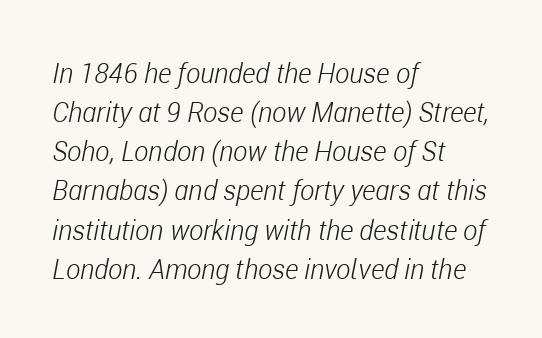
Rendered with sloped, italic letterforms. Regular leading. Short note: letters normally spaced. Heaviness? Minimal to ordinary, like unemphasized prose. The lines are quadded left. Letters rest on an invisible, unmarked baseline.
